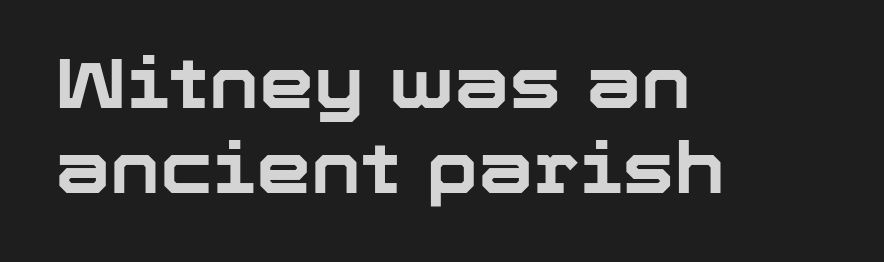
Q: Is the text bold? A: Yes.
Q: Is the text italic (slanted)? A: No, it is upright.
Q: Is the typeface a serif or a sans-serif typeface? A: Sans-serif.
Q: Is the text underlined? A: No.
Q: How is the paragraph aligned? A: Left-aligned.
Q: Is the spacing between letters normal or unusually wide? A: Normal.
Q: Width (condensed, normal, or wide)? A: Normal.
Q: Stroke contrast? A: Low.
Q: x-height? A: Medium.
Q: Monospaced? A: No.
